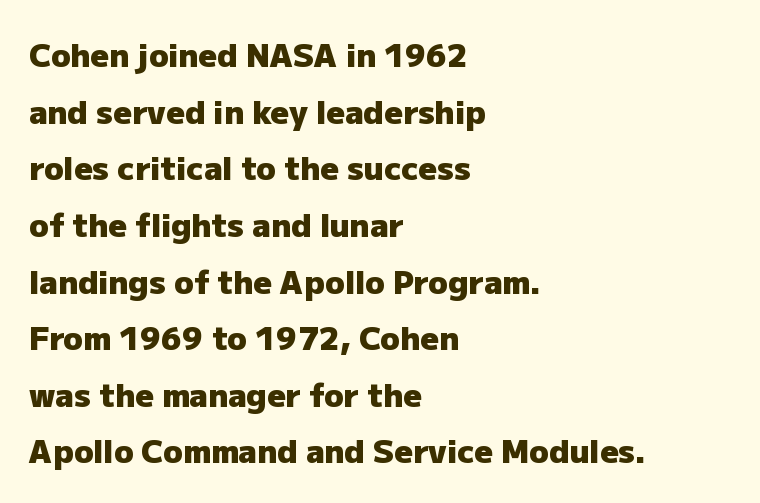
The image shows 32 px heavy sans-serif type, upright; set left-aligned, line spacing 1.77x, normal letter spacing, not underlined; low stroke contrast and a medium x-height.
